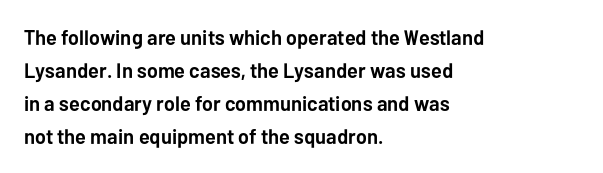
Q: Is the text bold? A: Yes.
Q: Is the text italic (slanted)? A: No, it is upright.
Q: Is the text underlined? A: No.
Q: How is the paragraph aligned? A: Left-aligned.
Q: Is the spacing between letters normal or unusually wide? A: Normal.
Q: Is the spacing between lines tight, normal or loose? A: Normal.
